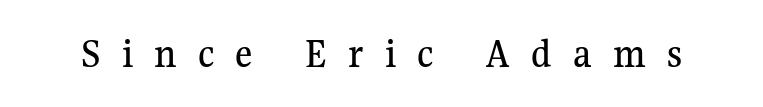
{"serif": "yes", "italic": "no", "width": "normal", "stroke_contrast": "medium", "x_height": "medium", "monospaced": "no", "underline": "no", "letter_spacing": "wide", "letter_spacing_em": 0.5, "glyph_px": 42}
